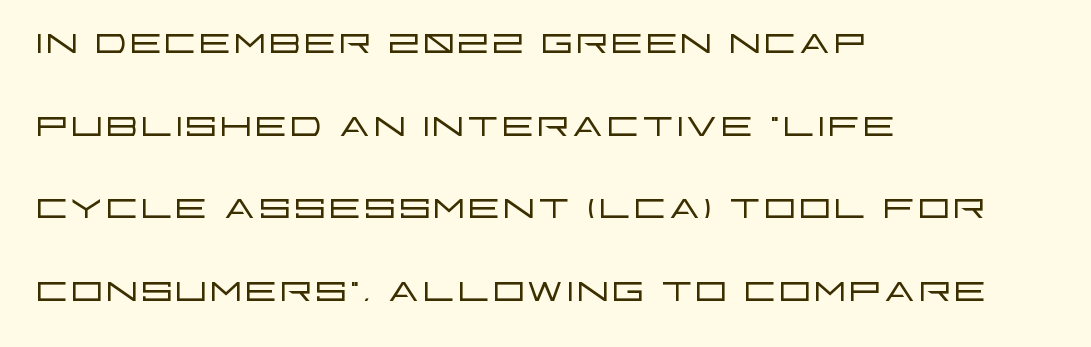
{"serif": "no", "italic": "no", "bold": "no", "weight": "light", "width": "wide", "stroke_contrast": "low", "x_height": "large", "monospaced": "no", "underline": "no", "align": "left", "line_spacing": "normal", "line_spacing_ratio": 1.59, "letter_spacing": "normal", "letter_spacing_em": 0.0, "glyph_px": 52}
